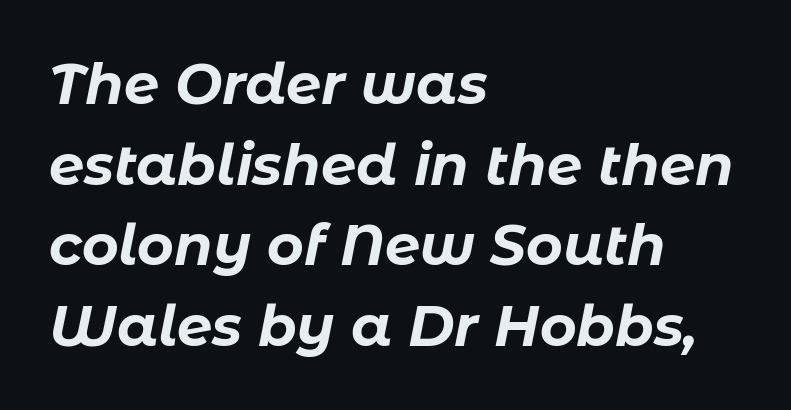
Every character sits at an angle, as italics do. No word sits above an underline. Casual observation: everything's shoved over to the left. The characters look thick and weighty, a clear bold. Is this a fixed-width face? No — the glyphs have proportional, varying widths. These lines keep a tight, regular rhythm from letter to letter.
